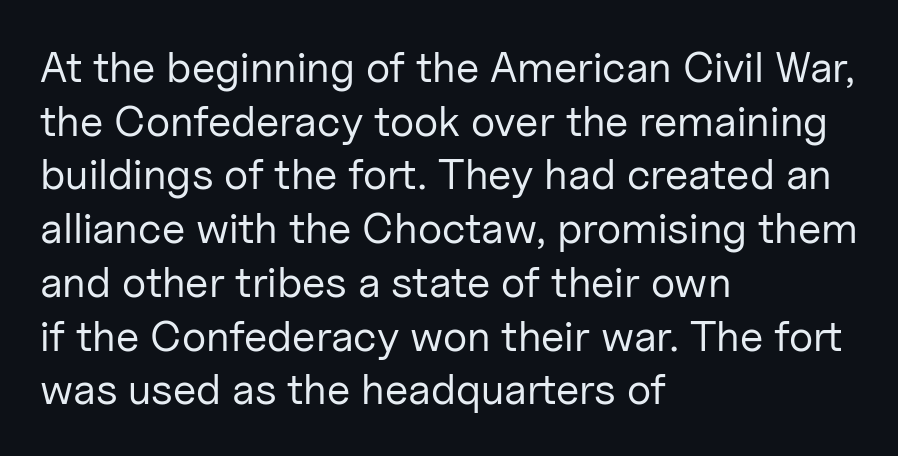
Q: Is the text bold? A: No.
Q: Is the text italic (slanted)? A: No, it is upright.
Q: Is the typeface a serif or a sans-serif typeface? A: Sans-serif.
Q: Is the text underlined? A: No.
Q: How is the paragraph aligned? A: Left-aligned.
Q: Is the spacing between letters normal or unusually wide? A: Normal.
Q: Is the spacing between lines tight, normal or loose? A: Normal.
Q: Width (condensed, normal, or wide)? A: Normal.
Q: Stroke contrast? A: Low.
Q: x-height? A: Medium.
Q: Monospaced? A: No.
